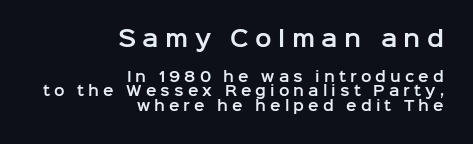
{"italic": "no", "underline": "no", "align": "right", "line_spacing": "tight", "line_spacing_ratio": 1.05, "letter_spacing": "wide", "letter_spacing_em": 0.29, "larger_block": "first", "size_ratio": 1.57, "glyph_px": 22}
